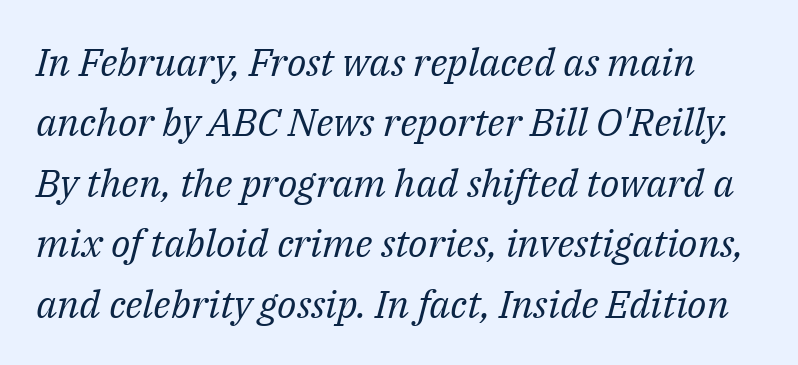
Rule under the text: the space is simply empty. The glyphs in this specimen are seriffed. There's an unmistakable incline to the writing here. A typesetter would call this proportional, since set widths differ per character. On a weight scale, this lands at 450 or below.
